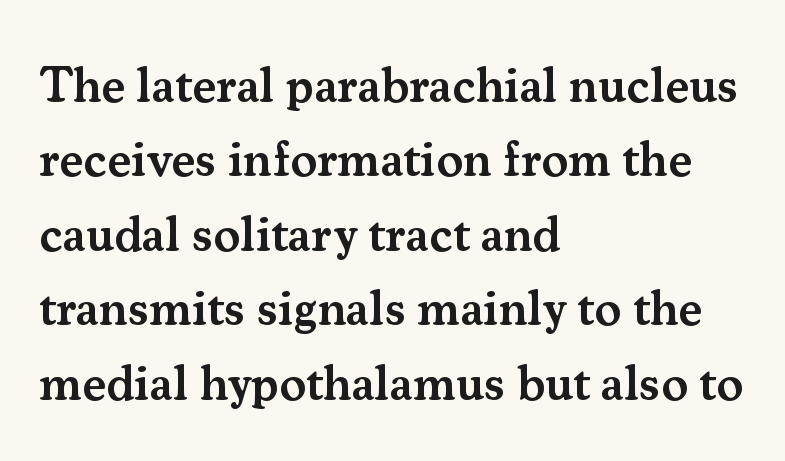
{"serif": "yes", "italic": "no", "bold": "semi", "weight": "semibold", "width": "normal", "stroke_contrast": "medium", "x_height": "small", "monospaced": "no", "underline": "no", "align": "left", "line_spacing": "normal", "line_spacing_ratio": 1.49, "letter_spacing": "normal", "letter_spacing_em": 0.0, "glyph_px": 50}
